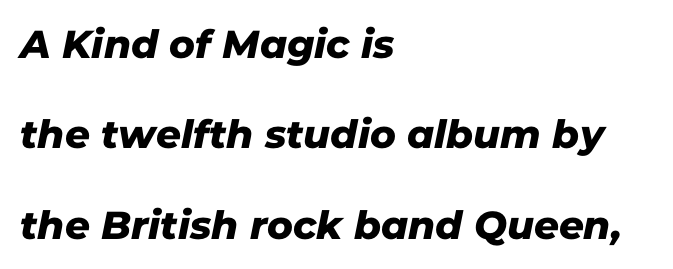
Q: Is the typeface a serif or a sans-serif typeface? A: Sans-serif.
Q: Is the text underlined? A: No.
Q: How is the paragraph aligned? A: Left-aligned.
Q: Is the spacing between letters normal or unusually wide? A: Normal.
Q: Is the spacing between lines tight, normal or loose? A: Loose.
Q: Width (condensed, normal, or wide)? A: Normal.
Q: Stroke contrast? A: Low.
Q: x-height? A: Medium.
Q: Monospaced? A: No.
